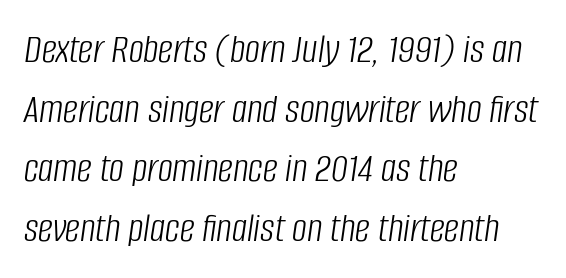
{"italic": "yes", "lean": "right", "slant_degrees": 8, "bold": "no", "weight": "light", "width": "condensed", "stroke_contrast": "low", "x_height": "large", "monospaced": "no", "underline": "no", "align": "left", "line_spacing": "normal", "line_spacing_ratio": 1.42, "letter_spacing": "normal", "letter_spacing_em": 0.0, "glyph_px": 42}
